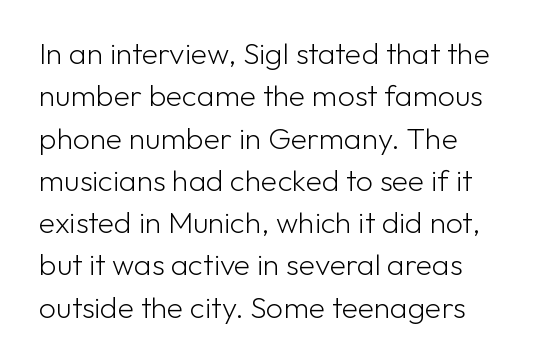
No italicization has been applied; the sample stays upright. Weight: not bold — regular or lighter. Varying glyph widths throughout — classic text-font behaviour. Each word holds together tightly as a unit, with standard inter-letter gaps. A classic flush-left, rag-right setting is used for this passage. The glyphs are unaccompanied by any horizontal stroke below them.
